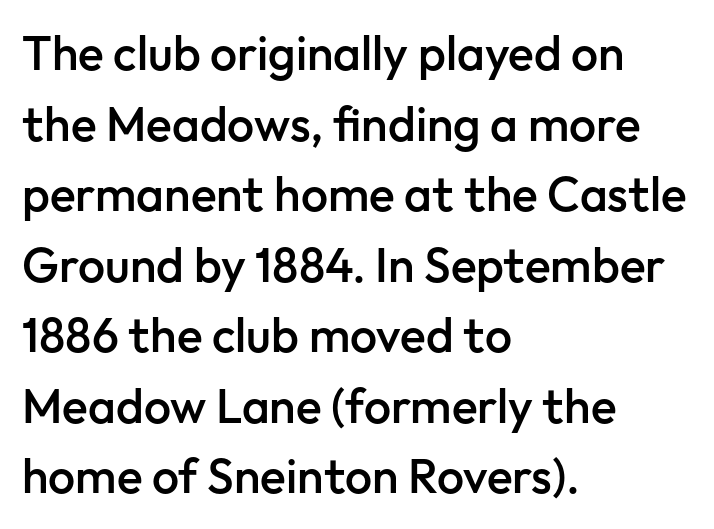
Q: Is the text bold? A: Semi-bold.
Q: Is the text italic (slanted)? A: No, it is upright.
Q: Is the typeface a serif or a sans-serif typeface? A: Sans-serif.
Q: Is the text underlined? A: No.
Q: How is the paragraph aligned? A: Left-aligned.
Q: Is the spacing between letters normal or unusually wide? A: Normal.
Q: Is the spacing between lines tight, normal or loose? A: Normal.
Q: Width (condensed, normal, or wide)? A: Normal.
Q: Stroke contrast? A: Low.
Q: x-height? A: Medium.
Q: Monospaced? A: No.
